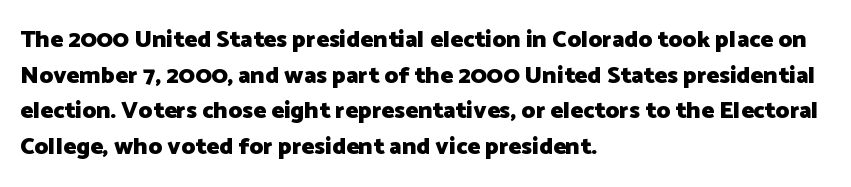
{"italic": "no", "bold": "yes", "underline": "no", "align": "left", "line_spacing": "normal", "line_spacing_ratio": 1.48, "letter_spacing": "normal", "letter_spacing_em": 0.0, "glyph_px": 24}
